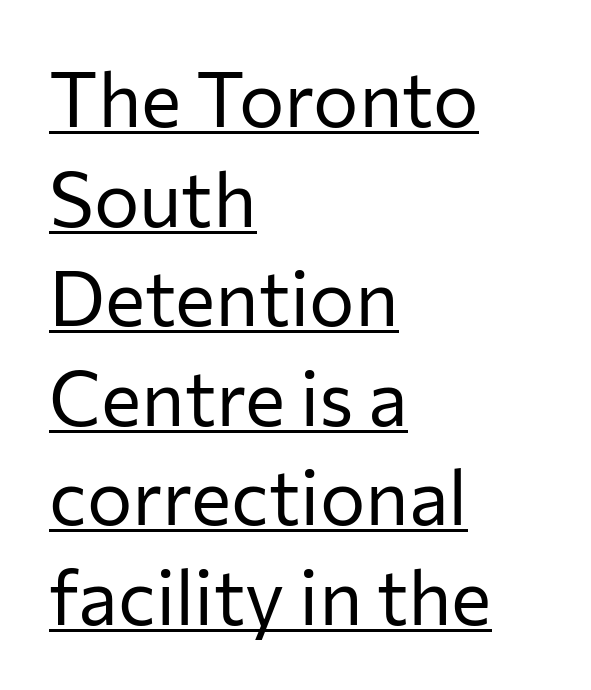
{"serif": "no", "italic": "no", "bold": "no", "weight": "regular", "width": "normal", "stroke_contrast": "low", "x_height": "medium", "monospaced": "no", "underline": "yes", "align": "left", "line_spacing": "normal", "line_spacing_ratio": 1.31, "letter_spacing": "normal", "letter_spacing_em": 0.0, "glyph_px": 76}
